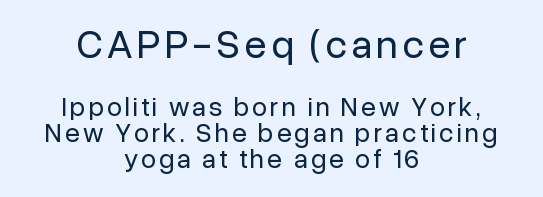
Q: Is the text bold? A: No.
Q: Is the text italic (slanted)? A: No, it is upright.
Q: Is the typeface a serif or a sans-serif typeface? A: Sans-serif.
Q: Is the text underlined? A: No.
Q: How is the paragraph aligned? A: Centered.
Q: Is the spacing between lines tight, normal or loose? A: Tight.
Q: Which block of text is set in a larger size, the first (top) or the second (bottom)? A: The first (top) one.
Q: Width (condensed, normal, or wide)? A: Normal.
Q: Stroke contrast? A: Low.
Q: x-height? A: Medium.
Q: Monospaced? A: No.
